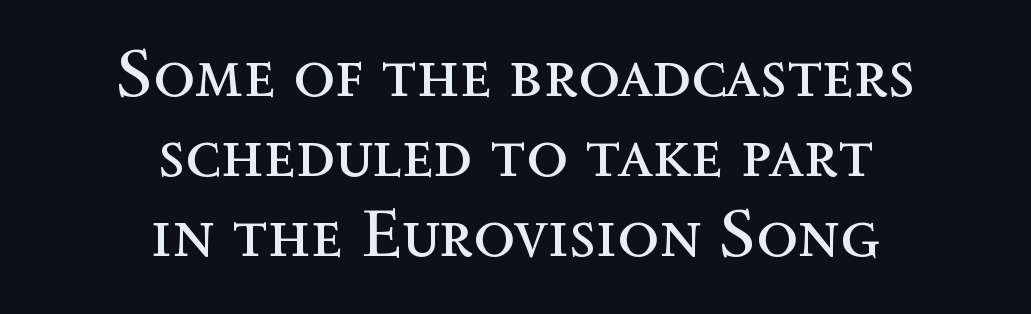
The image shows 68 px regular-weight type, upright; set centered, line spacing 1.18x, normal letter spacing, not underlined; a medium x-height.
